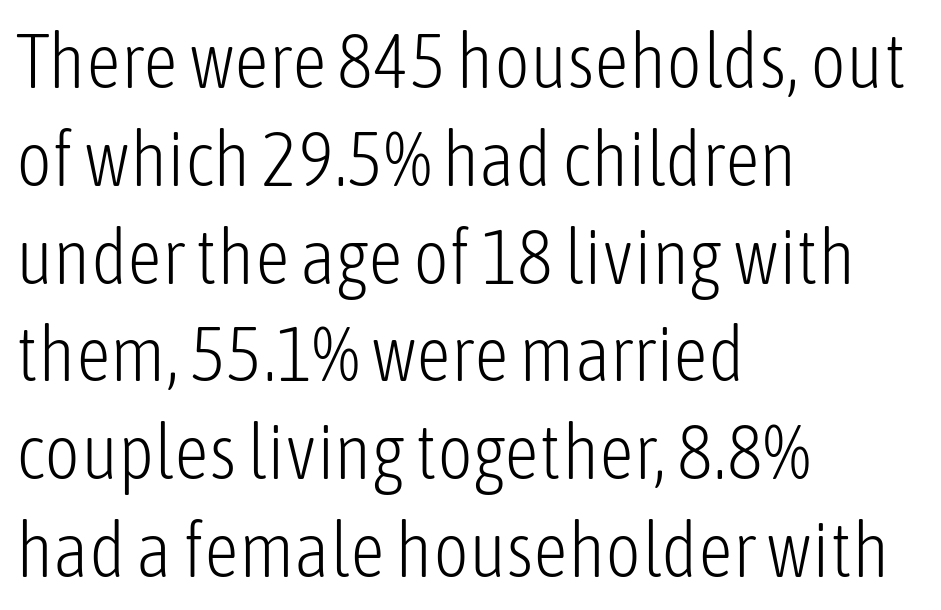
Q: Is the text bold? A: No.
Q: Is the text italic (slanted)? A: No, it is upright.
Q: Is the typeface a serif or a sans-serif typeface? A: Sans-serif.
Q: Is the text underlined? A: No.
Q: How is the paragraph aligned? A: Left-aligned.
Q: Is the spacing between letters normal or unusually wide? A: Normal.
Q: Is the spacing between lines tight, normal or loose? A: Normal.
Q: Width (condensed, normal, or wide)? A: Condensed.
Q: Stroke contrast? A: Low.
Q: x-height? A: Medium.
Q: Monospaced? A: No.
